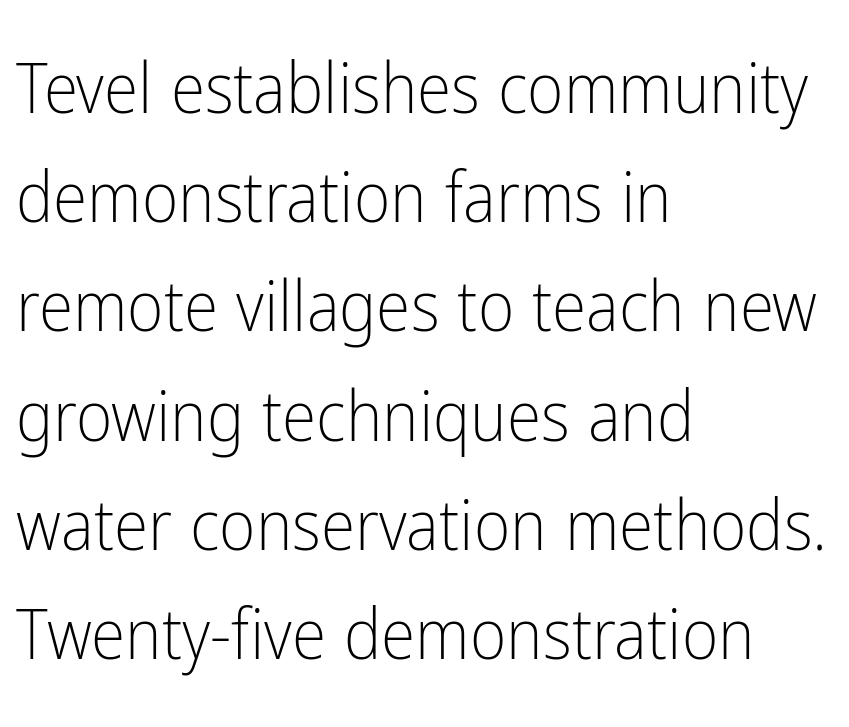
Descender tails drop into unmarked territory. Nothing sits at the stroke ends, so this counts as sans-serif. The setting favours the left margin, as ordinary paragraphs usually do. Each stroke keeps to a modest, everyday thickness or less.
